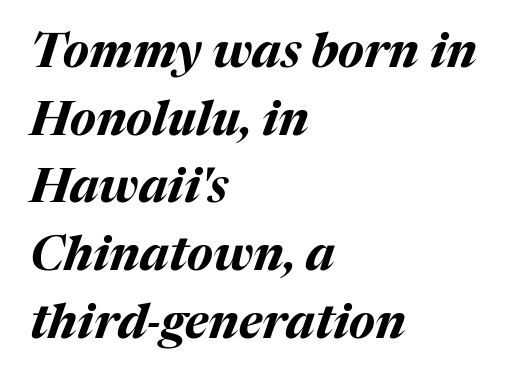
A typesetter would call this proportional, since set widths differ per character. Notice how the stems are inclined rather than vertical — that's the hallmark of italics. The letters sit at their default tracking, neither squeezed nor spread. The rendering anchors every line to the left-hand side. Any mark beneath the type? The region is blank.
